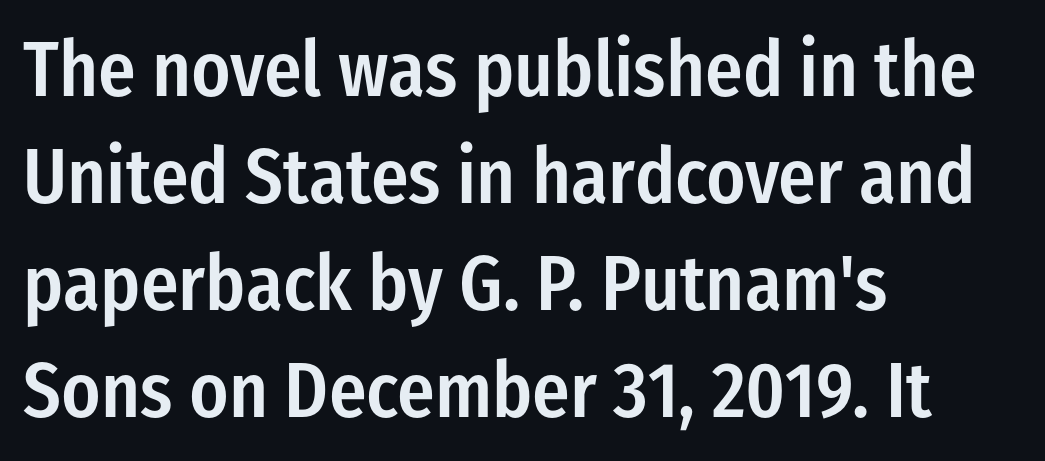
Q: Is the text bold? A: Semi-bold.
Q: Is the text italic (slanted)? A: No, it is upright.
Q: Is the typeface a serif or a sans-serif typeface? A: Sans-serif.
Q: Is the text underlined? A: No.
Q: How is the paragraph aligned? A: Left-aligned.
Q: Is the spacing between letters normal or unusually wide? A: Normal.
Q: Is the spacing between lines tight, normal or loose? A: Normal.
Q: Width (condensed, normal, or wide)? A: Condensed.
Q: Stroke contrast? A: Low.
Q: x-height? A: Medium.
Q: Monospaced? A: No.
